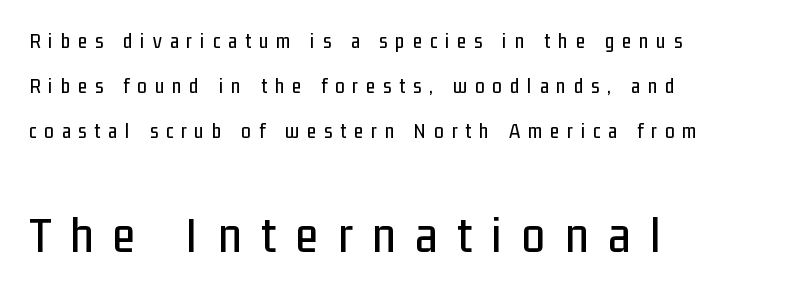
These lines are set flush left with a ragged right edge. It's the straight-up-and-down kind of type. Glance below the letters and you will spot only blank space. The passage shown has open, widely tracked lettering throughout.
